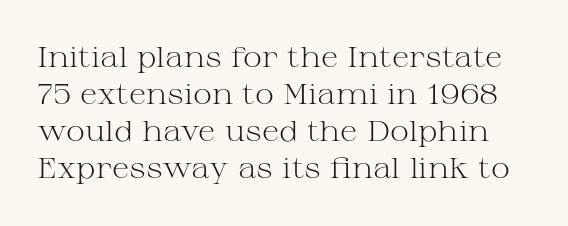
Posture: straight, roman, zero tilt. Note: serifs present on the glyphs. Caption: standard tracking, unaltered. Character widths vary here, with narrow letters taking less room than wide ones. The gap between lines stays unmarked.
